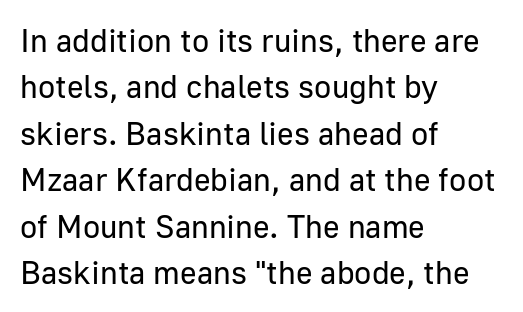
{"serif": "no", "italic": "no", "bold": "no", "weight": "regular", "width": "normal", "stroke_contrast": "low", "x_height": "medium", "monospaced": "no", "underline": "no", "align": "left", "line_spacing": "normal", "line_spacing_ratio": 1.45, "letter_spacing": "normal", "letter_spacing_em": 0.0, "glyph_px": 32}
